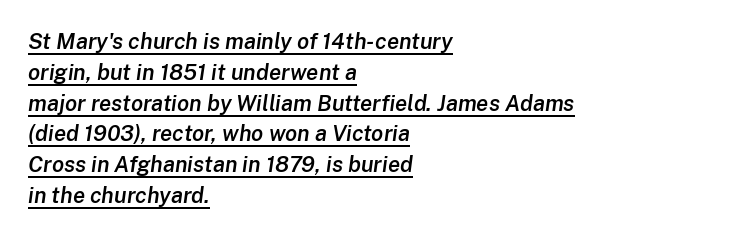
No extra tracking has been applied to these lines. Is the type bold? Partly — it's a semibold, heavier than regular but not fully bold. Casual observation: everything's shoved over to the left. The letters are slanted; this is an italic face. Emphasis is given by a line drawn under the lettering. Horizontal bands of white between lines are of average thickness.
